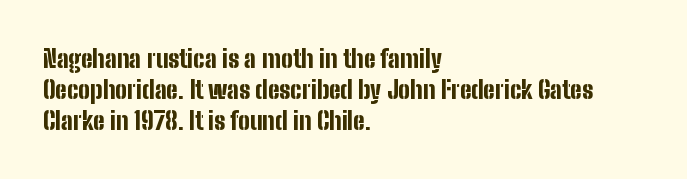
You'd pick this weight for a headline — it's a proper bold. Upright lettering throughout. Nothing unusual about the tracking: characters are spaced as the font intends. Check the space under the baseline: it is left empty.
